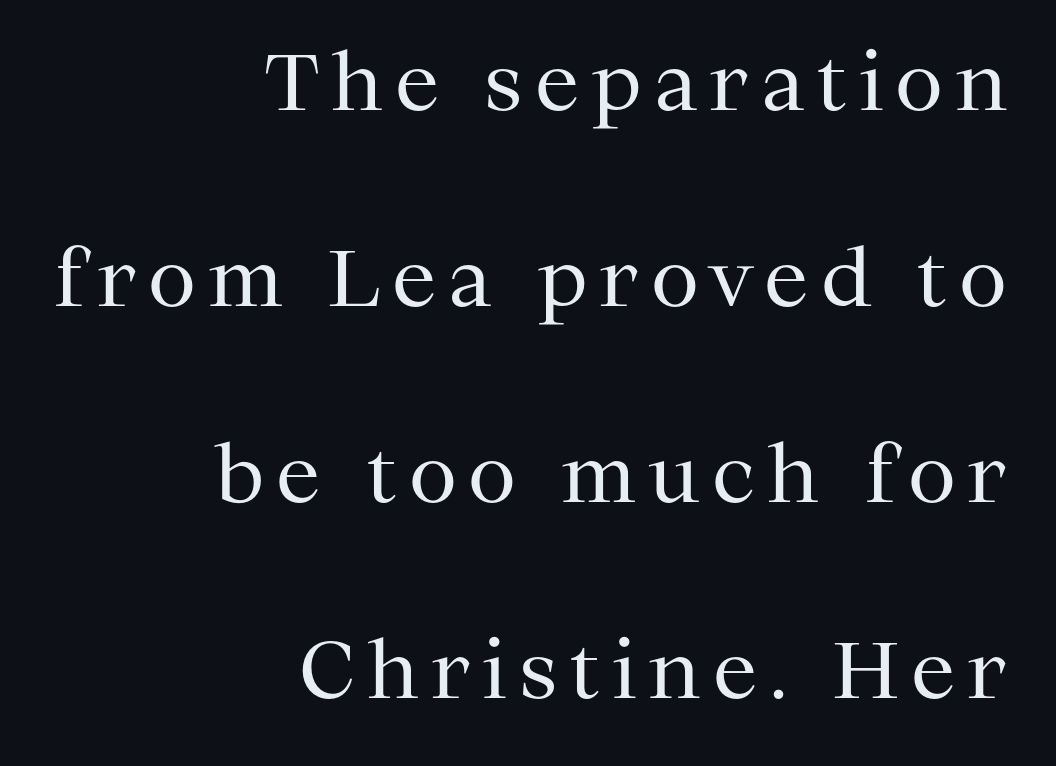
The image shows 79 px regular-weight serif type, upright; set right-aligned, loose line spacing (2.48x), not underlined; medium stroke contrast and a medium x-height.
